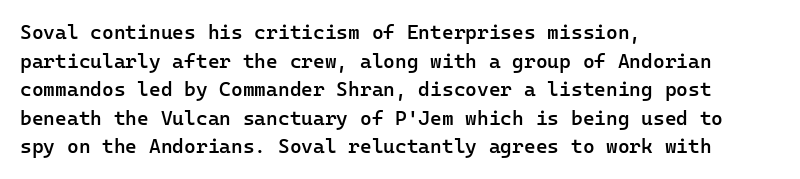
The type sits square on the baseline with zero lean. The lines are quadded left. Is the letter spacing exaggerated? No — it looks like the ordinary default. The designer left line spacing at the default. A bit beefed up — I'd call it semibold rather than bold. Underlining? Definitely not there.
